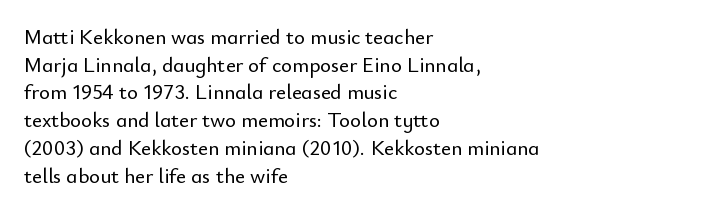
Every character sits straight up, as roman type does. Decoration check: the copy has no underline. A normal amount of white space separates one row of letters from the next. The passage shown has conventional tracking throughout.
